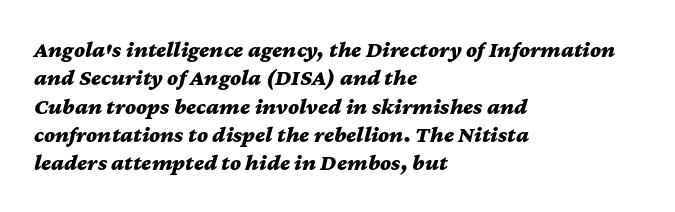
The image shows 23 px bold type, italic (leaning right); set left-aligned, line spacing 1.23x, normal letter spacing, not underlined.
